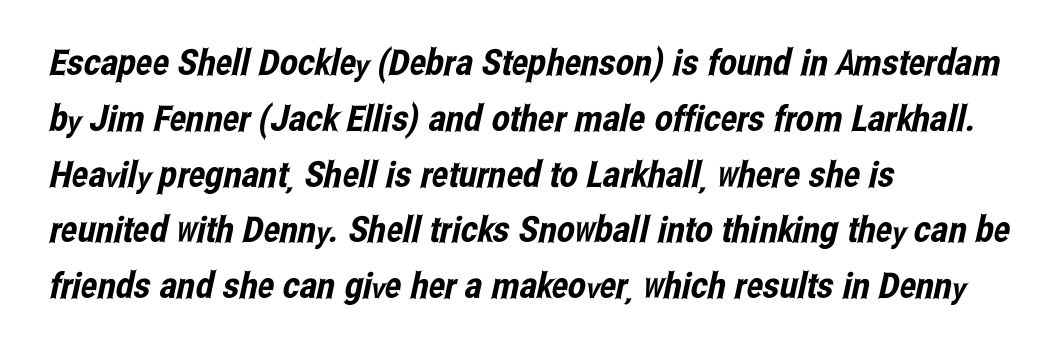
Q: Is the typeface a serif or a sans-serif typeface? A: Sans-serif.
Q: Is the text underlined? A: No.
Q: How is the paragraph aligned? A: Left-aligned.
Q: Is the spacing between letters normal or unusually wide? A: Normal.
Q: Is the spacing between lines tight, normal or loose? A: Normal.
Q: Width (condensed, normal, or wide)? A: Condensed.
Q: Stroke contrast? A: Low.
Q: x-height? A: Medium.
Q: Monospaced? A: No.
